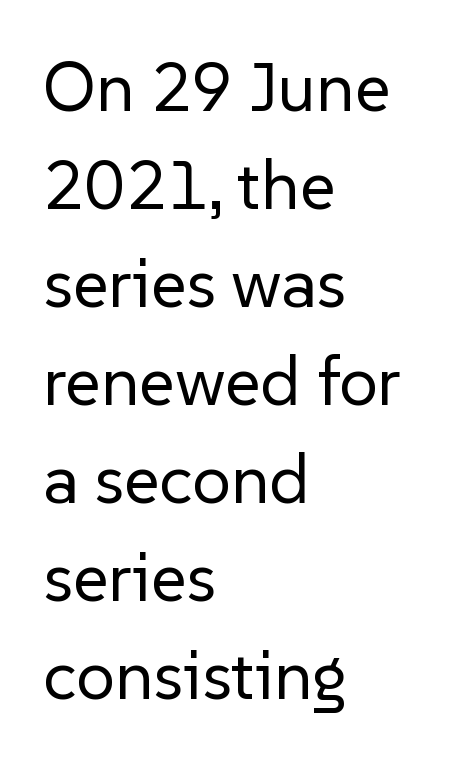
How would I describe the line gaps? Plain and ordinary. The foot of each line stays bare and open. Observe the absence of serifs on each vertical stroke in this sample. Ordinary non-slanted type is in use. Stems and bowls with no extra thickness — not bold. The rendering uses natural spacing where letterforms have individual widths.
